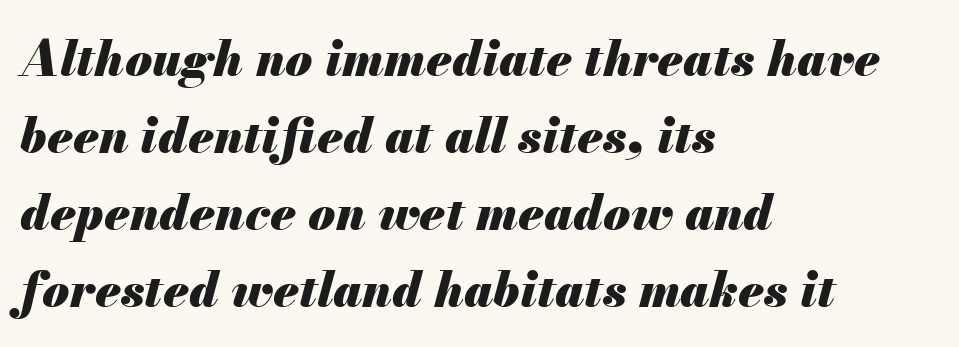
{"italic": "yes", "lean": "right", "slant_degrees": 13, "bold": "yes", "weight": "heavy", "width": "normal", "stroke_contrast": "medium", "x_height": "small", "monospaced": "no", "underline": "no", "align": "left", "line_spacing": "normal", "line_spacing_ratio": 1.57, "letter_spacing": "normal", "letter_spacing_em": 0.0, "glyph_px": 49}
